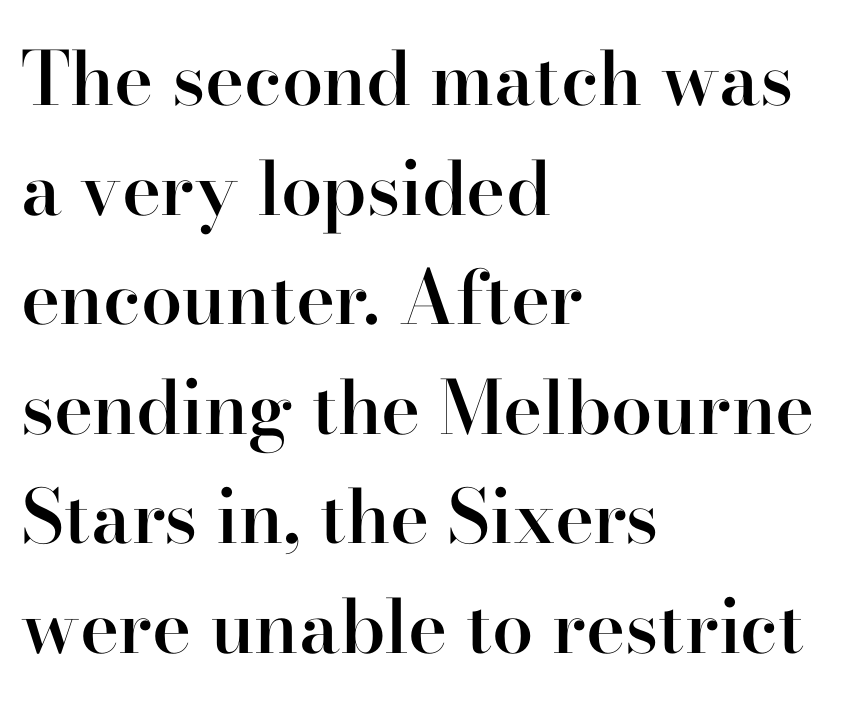
Q: Is the text bold? A: Semi-bold.
Q: Is the text italic (slanted)? A: No, it is upright.
Q: Is the typeface a serif or a sans-serif typeface? A: Serif.
Q: Is the text underlined? A: No.
Q: How is the paragraph aligned? A: Left-aligned.
Q: Is the spacing between letters normal or unusually wide? A: Normal.
Q: Is the spacing between lines tight, normal or loose? A: Normal.
Q: Width (condensed, normal, or wide)? A: Normal.
Q: Stroke contrast? A: High.
Q: x-height? A: Small.
Q: Monospaced? A: No.
